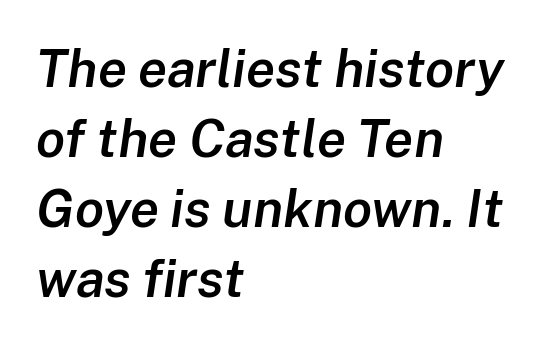
The image shows 53 px semibold type, italic (leaning right); set left-aligned, normal line spacing (1.32x), normal letter spacing, not underlined; low stroke contrast and a medium x-height.
